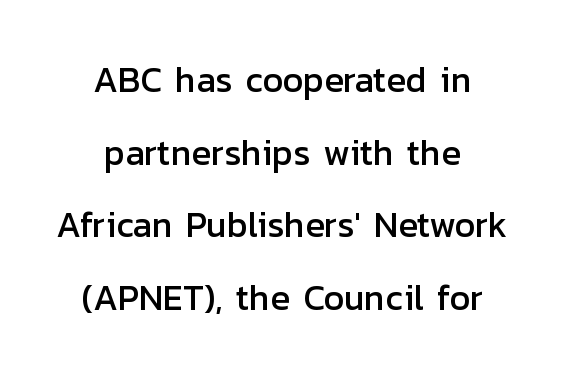
In terms of posture, this sample is upright. No extra tracking has been applied to these lines. What kind of face is this? One without serifs — a sans. The string is rendered with underlining switched off. Quick note: interline space is abundant. This sample has the flowing, uneven cadence of proportional lettering.
